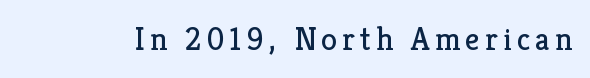
Q: Is the text bold? A: No.
Q: Is the text italic (slanted)? A: No, it is upright.
Q: Is the typeface a serif or a sans-serif typeface? A: Serif.
Q: Is the text underlined? A: No.
Q: Width (condensed, normal, or wide)? A: Normal.
Q: Stroke contrast? A: Low.
Q: x-height? A: Medium.
Q: Monospaced? A: No.
